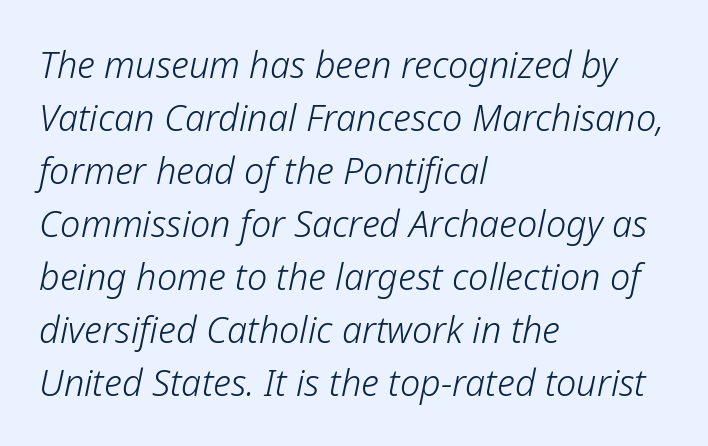
Q: Is the text bold? A: No.
Q: Is the text italic (slanted)? A: Yes, it leans right by about 12 degrees.
Q: Is the text underlined? A: No.
Q: How is the paragraph aligned? A: Left-aligned.
Q: Is the spacing between letters normal or unusually wide? A: Normal.
Q: Is the spacing between lines tight, normal or loose? A: Normal.
Q: Width (condensed, normal, or wide)? A: Normal.
Q: Stroke contrast? A: Low.
Q: x-height? A: Medium.
Q: Monospaced? A: No.
